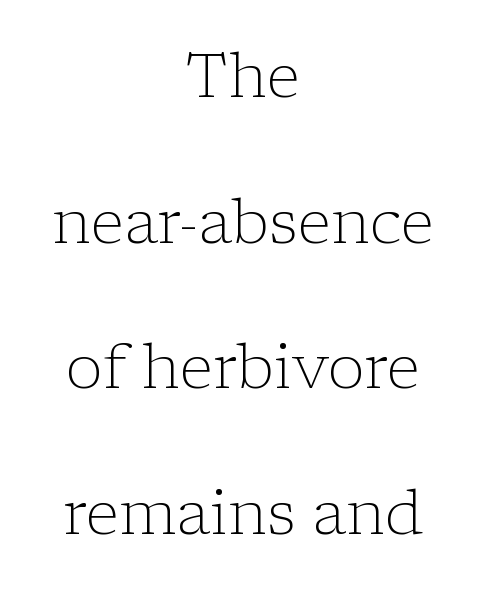
The image shows 62 px light serif type, upright; set centered, loose line spacing (2.35x), normal letter spacing, not underlined; low stroke contrast and a medium x-height.
